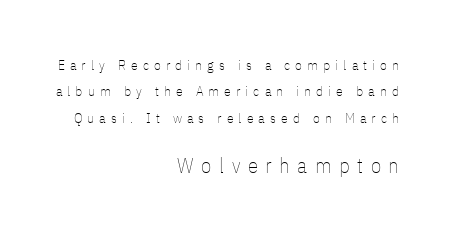
The block sitting lower on the canvas is the one with enlarged characters. The strokes are not fattened; the text isn't bold. A roman cut, with each character standing at attention. Someone cranked the tracking dial way up on this one. The lines in this sample share a right terminus and differ only in where they begin. Any mark beneath the type? The region is blank.
